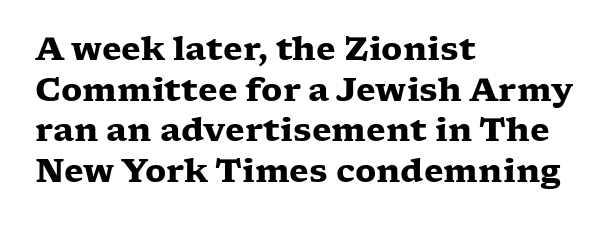
The image shows 32 px heavy, wide serif type, upright; set left-aligned, normal line spacing (1.27x), normal letter spacing, not underlined; low stroke contrast and a medium x-height.
